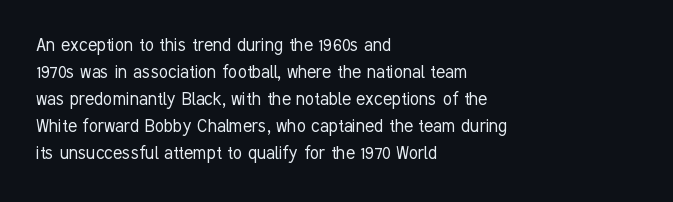
{"italic": "no", "bold": "no", "underline": "no", "align": "left", "line_spacing": "normal", "line_spacing_ratio": 1.28, "letter_spacing": "normal", "letter_spacing_em": 0.0, "glyph_px": 21}
